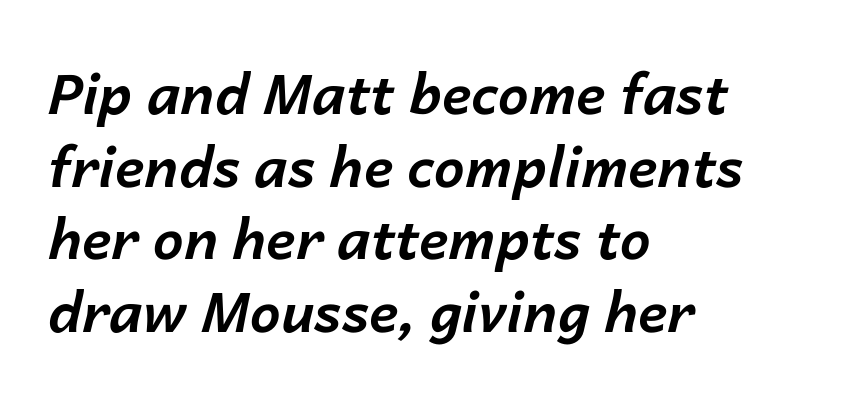
{"italic": "yes", "lean": "right", "slant_degrees": 14, "bold": "yes", "weight": "bold", "width": "normal", "stroke_contrast": "low", "x_height": "medium", "monospaced": "no", "underline": "no", "align": "left", "line_spacing": "normal", "line_spacing_ratio": 1.32, "letter_spacing": "normal", "letter_spacing_em": 0.0, "glyph_px": 55}
